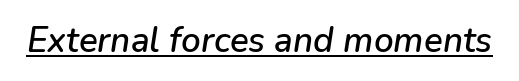
{"italic": "yes", "lean": "right", "slant_degrees": 9, "width": "normal", "stroke_contrast": "low", "x_height": "medium", "monospaced": "no", "underline": "yes", "letter_spacing": "normal", "letter_spacing_em": 0.0, "glyph_px": 35}
